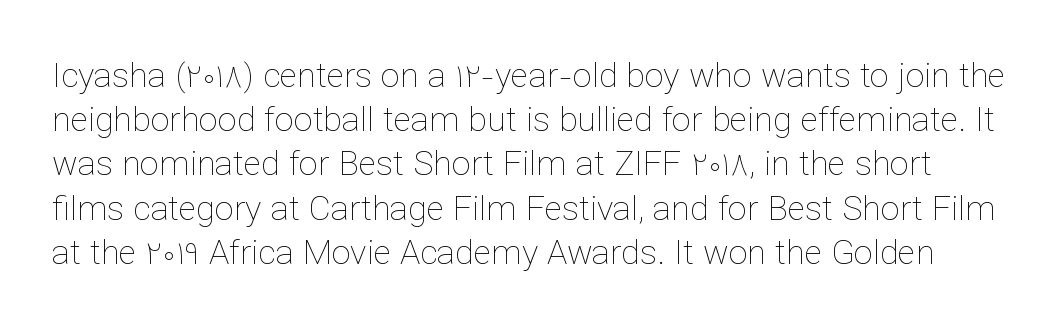
Q: Is the text bold? A: No.
Q: Is the text italic (slanted)? A: No, it is upright.
Q: Is the text underlined? A: No.
Q: Is the spacing between letters normal or unusually wide? A: Normal.
Q: Is the spacing between lines tight, normal or loose? A: Normal.
Q: Width (condensed, normal, or wide)? A: Normal.
Q: Stroke contrast? A: Low.
Q: x-height? A: Medium.
Q: Monospaced? A: No.
